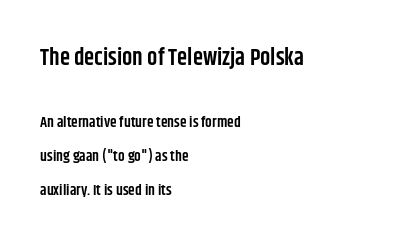
{"italic": "no", "bold": "semi", "underline": "no", "align": "left", "line_spacing": "loose", "line_spacing_ratio": 2.27, "letter_spacing": "normal", "letter_spacing_em": 0.0, "larger_block": "first", "size_ratio": 1.53, "glyph_px": 23}
